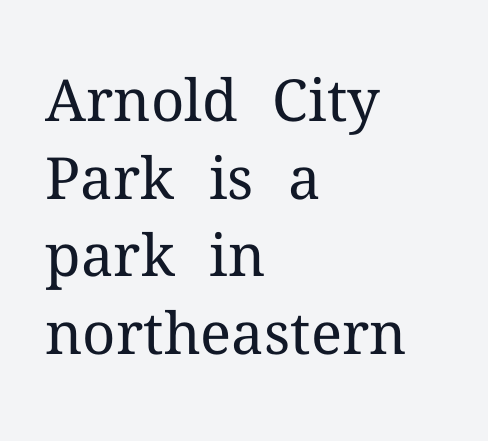
Q: Is the text bold? A: No.
Q: Is the text italic (slanted)? A: No, it is upright.
Q: Is the typeface a serif or a sans-serif typeface? A: Serif.
Q: Is the text underlined? A: No.
Q: How is the paragraph aligned? A: Left-aligned.
Q: Is the spacing between letters normal or unusually wide? A: Normal.
Q: Is the spacing between lines tight, normal or loose? A: Normal.
Q: Width (condensed, normal, or wide)? A: Normal.
Q: Stroke contrast? A: Medium.
Q: x-height? A: Medium.
Q: Monospaced? A: No.
